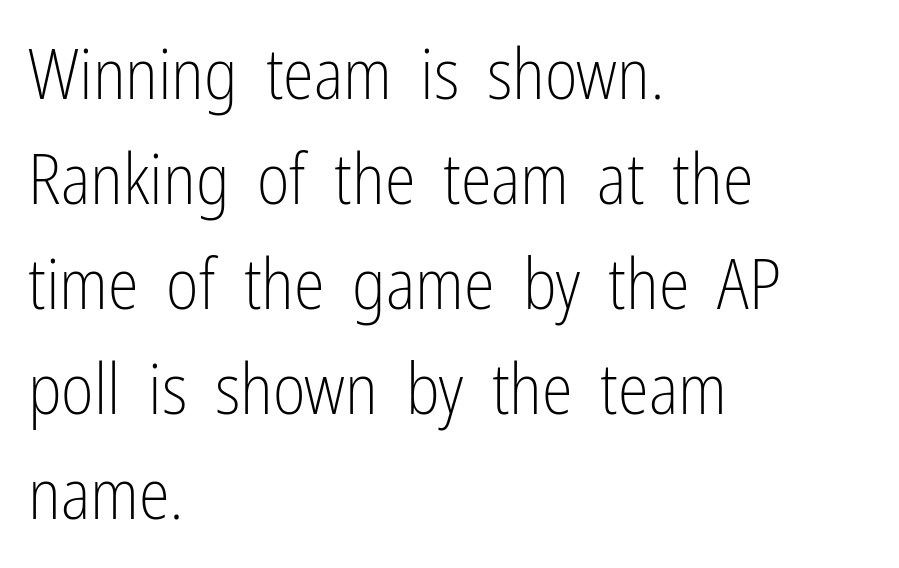
The image shows 70 px light, condensed sans-serif type, upright; set left-aligned, normal line spacing (1.5x), normal letter spacing, not underlined; low stroke contrast and a medium x-height.
